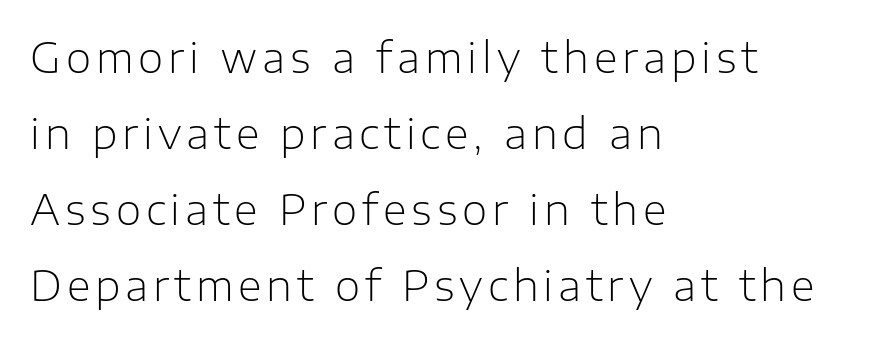
{"serif": "no", "italic": "no", "bold": "no", "weight": "light", "width": "normal", "stroke_contrast": "low", "x_height": "medium", "monospaced": "no", "underline": "no", "align": "left", "line_spacing_ratio": 1.85, "glyph_px": 41}
